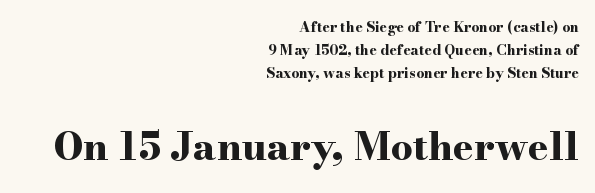
Q: Is the text bold? A: Yes.
Q: Is the text italic (slanted)? A: No, it is upright.
Q: Is the typeface a serif or a sans-serif typeface? A: Serif.
Q: Is the text underlined? A: No.
Q: How is the paragraph aligned? A: Right-aligned.
Q: Is the spacing between letters normal or unusually wide? A: Normal.
Q: Is the spacing between lines tight, normal or loose? A: Normal.
Q: Which block of text is set in a larger size, the first (top) or the second (bottom)? A: The second (bottom) one.
Q: Width (condensed, normal, or wide)? A: Wide.
Q: Stroke contrast? A: High.
Q: x-height? A: Small.
Q: Monospaced? A: No.
